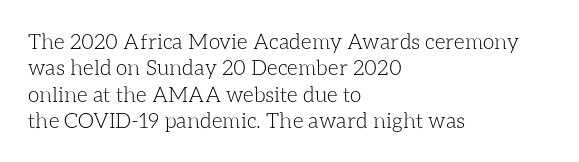
The image shows 21 px text type, upright; set left-aligned, normal line spacing (1.26x), normal letter spacing, not underlined.
